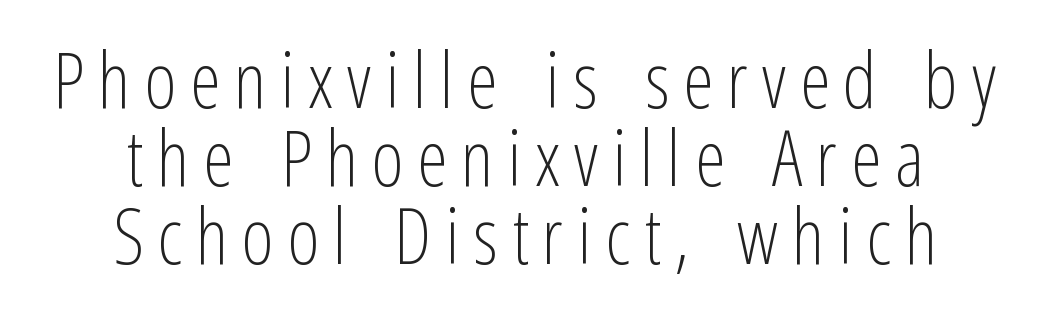
The image shows 77 px light, condensed sans-serif type, upright; set centered, tight line spacing (1.01x), not underlined; low stroke contrast and a medium x-height.
